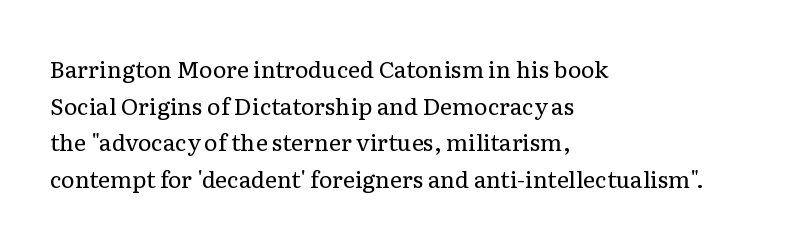
The image shows 23 px text type, upright; set left-aligned, normal line spacing (1.59x), normal letter spacing, not underlined.
